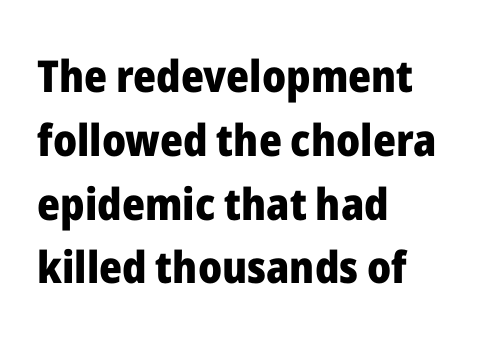
{"serif": "no", "italic": "no", "bold": "yes", "weight": "heavy", "width": "normal", "stroke_contrast": "low", "x_height": "medium", "monospaced": "no", "underline": "no", "align": "left", "line_spacing": "normal", "line_spacing_ratio": 1.45, "letter_spacing": "normal", "letter_spacing_em": 0.0, "glyph_px": 44}
